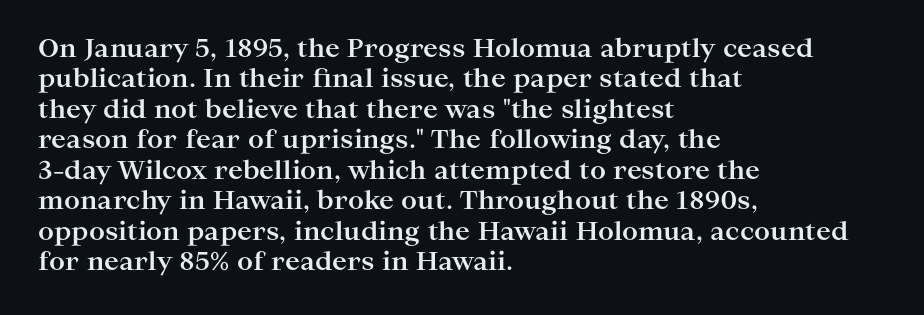
{"italic": "no", "bold": "yes", "underline": "no", "align": "left", "line_spacing_ratio": 1.22, "letter_spacing": "normal", "letter_spacing_em": 0.0, "glyph_px": 25}
